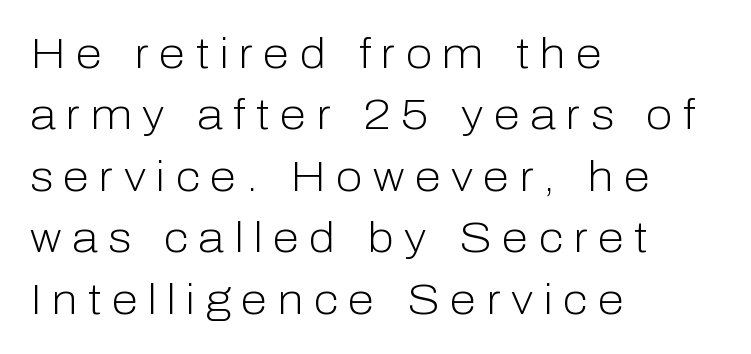
Varying glyph widths throughout — classic text-font behaviour. There is plenty of visible air inserted between adjacent glyphs. Does the lettering tilt? It doesn't — this is upright. The text was rendered using a sans face with plain stroke endings. Summary of vertical rhythm: regular, with standard interline spacing.
